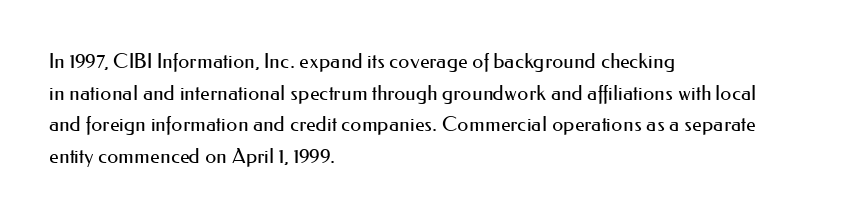
Teacher's note: observe the even left margin — that is flush-left alignment. The passage shown is not underscored anywhere. The rendering uses a moderate line-height, typical for paragraphs. Ascenders rise straight up at ninety degrees. Nobody touched the tracking dial on this one.
